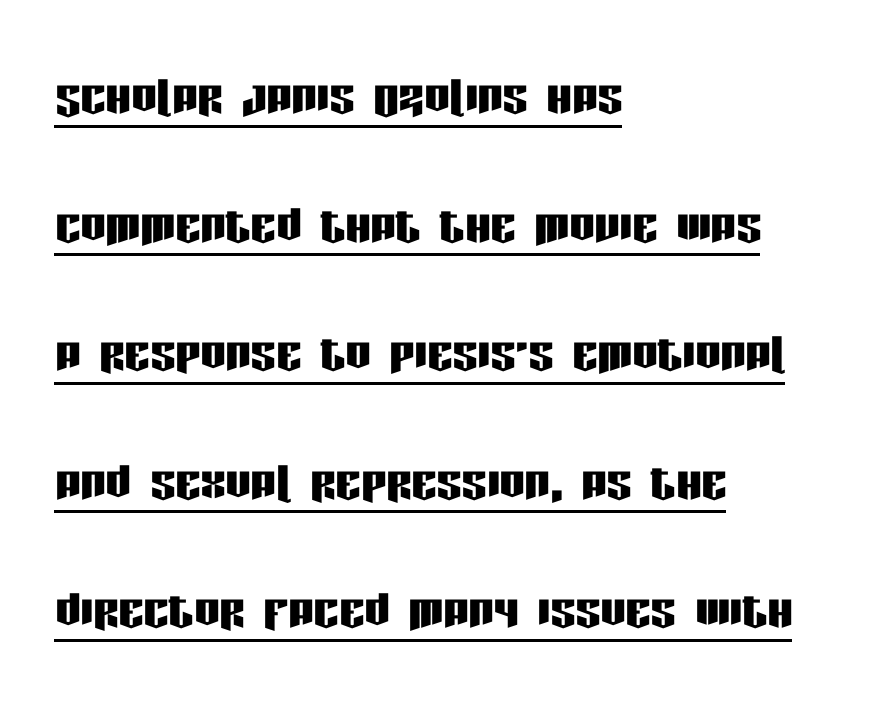
{"serif": "no", "italic": "no", "width": "condensed", "stroke_contrast": "low", "x_height": "large", "monospaced": "no", "underline": "yes", "align": "left", "line_spacing": "loose", "line_spacing_ratio": 2.04, "letter_spacing": "normal", "letter_spacing_em": 0.0, "glyph_px": 63}
